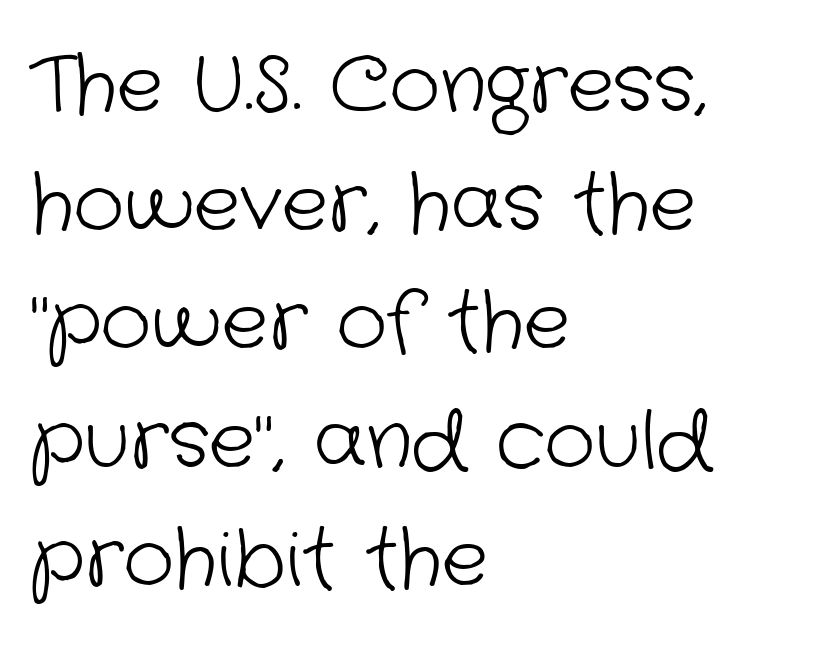
Q: Is the text bold? A: No.
Q: Is the typeface a serif or a sans-serif typeface? A: Sans-serif.
Q: Is the text underlined? A: No.
Q: How is the paragraph aligned? A: Left-aligned.
Q: Is the spacing between letters normal or unusually wide? A: Normal.
Q: Is the spacing between lines tight, normal or loose? A: Normal.
Q: Width (condensed, normal, or wide)? A: Normal.
Q: Stroke contrast? A: Low.
Q: x-height? A: Medium.
Q: Monospaced? A: No.
